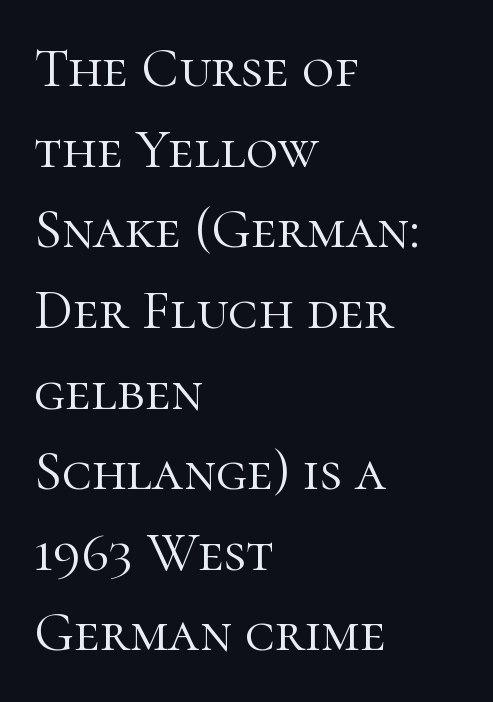
Q: Is the text bold? A: No.
Q: Is the text italic (slanted)? A: No, it is upright.
Q: Is the typeface a serif or a sans-serif typeface? A: Serif.
Q: Is the text underlined? A: No.
Q: How is the paragraph aligned? A: Left-aligned.
Q: Is the spacing between letters normal or unusually wide? A: Normal.
Q: Is the spacing between lines tight, normal or loose? A: Normal.
Q: Width (condensed, normal, or wide)? A: Normal.
Q: Stroke contrast? A: High.
Q: x-height? A: Medium.
Q: Monospaced? A: No.
